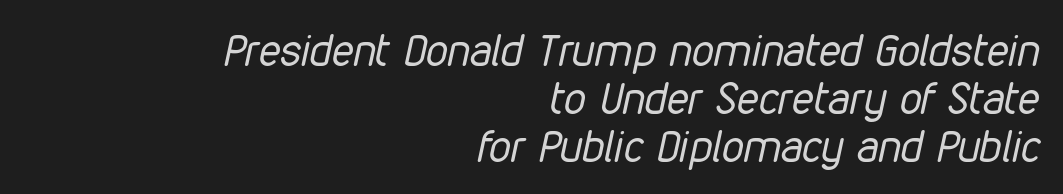
{"italic": "yes", "lean": "right", "slant_degrees": 12, "bold": "no", "weight": "regular", "width": "condensed", "stroke_contrast": "low", "x_height": "medium", "monospaced": "no", "underline": "no", "align": "right", "line_spacing": "tight", "line_spacing_ratio": 1.09, "letter_spacing": "normal", "letter_spacing_em": 0.0, "glyph_px": 44}
